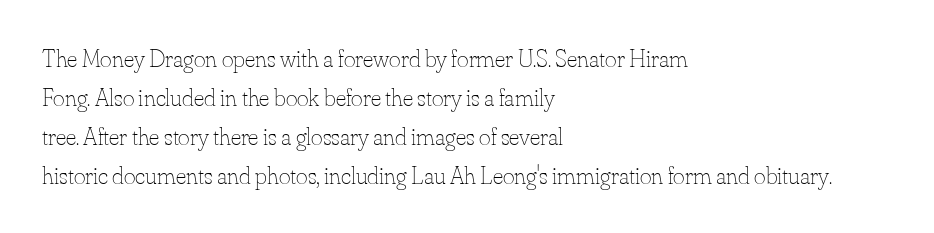
Q: Is the text bold? A: No.
Q: Is the text italic (slanted)? A: No, it is upright.
Q: Is the text underlined? A: No.
Q: How is the paragraph aligned? A: Left-aligned.
Q: Is the spacing between letters normal or unusually wide? A: Normal.
Q: Is the spacing between lines tight, normal or loose? A: Normal.
